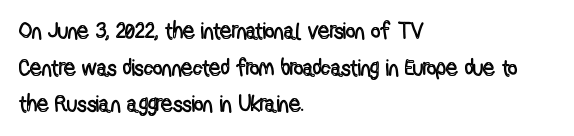
{"italic": "no", "underline": "no", "align": "left", "line_spacing": "normal", "line_spacing_ratio": 1.59, "letter_spacing": "normal", "letter_spacing_em": 0.0, "glyph_px": 23}
